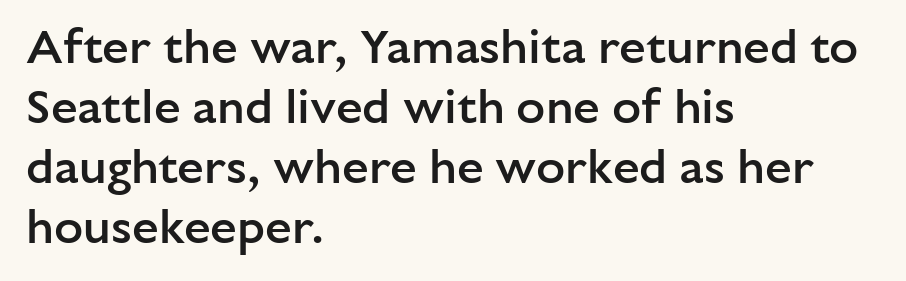
Q: Is the text bold? A: Semi-bold.
Q: Is the text italic (slanted)? A: No, it is upright.
Q: Is the typeface a serif or a sans-serif typeface? A: Sans-serif.
Q: Is the text underlined? A: No.
Q: How is the paragraph aligned? A: Left-aligned.
Q: Is the spacing between letters normal or unusually wide? A: Normal.
Q: Is the spacing between lines tight, normal or loose? A: Normal.
Q: Width (condensed, normal, or wide)? A: Normal.
Q: Stroke contrast? A: Low.
Q: x-height? A: Medium.
Q: Monospaced? A: No.
